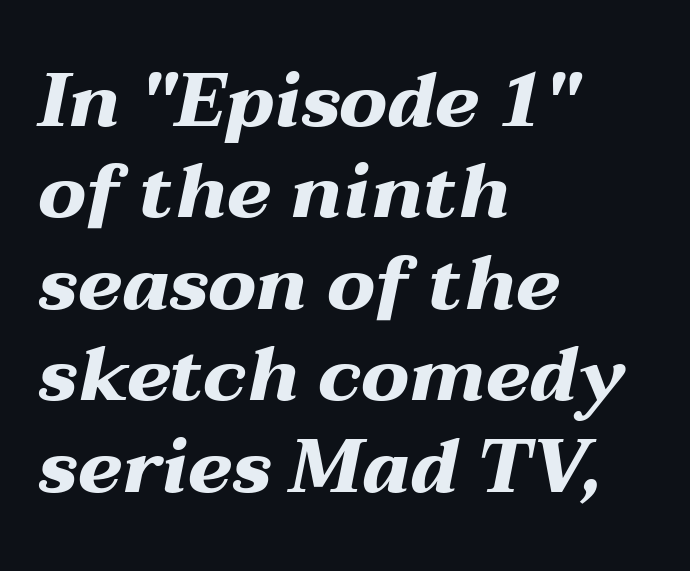
A typesetter would mark this as italic. The letters advance in unequal steps, a hallmark of proportional type. A typesetter would call this zero additional tracking. Visually the block forms a straight wall on the left and a jagged coastline on the right. The letters are bold, with thick, heavy strokes. The string is rendered with underlining switched off.
